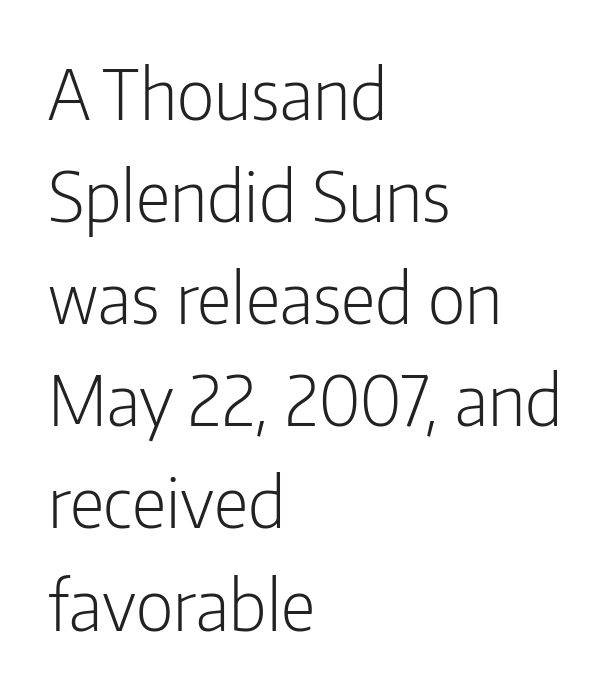
The image shows 69 px light, condensed sans-serif type, upright; set left-aligned, normal line spacing (1.48x), normal letter spacing, not underlined; low stroke contrast and a medium x-height.
